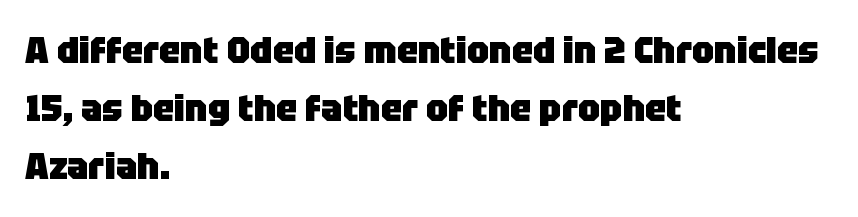
Q: Is the text bold? A: Yes.
Q: Is the text italic (slanted)? A: No, it is upright.
Q: Is the typeface a serif or a sans-serif typeface? A: Sans-serif.
Q: Is the text underlined? A: No.
Q: How is the paragraph aligned? A: Left-aligned.
Q: Is the spacing between letters normal or unusually wide? A: Normal.
Q: Is the spacing between lines tight, normal or loose? A: Normal.
Q: Width (condensed, normal, or wide)? A: Normal.
Q: Stroke contrast? A: Low.
Q: x-height? A: Large.
Q: Monospaced? A: No.
